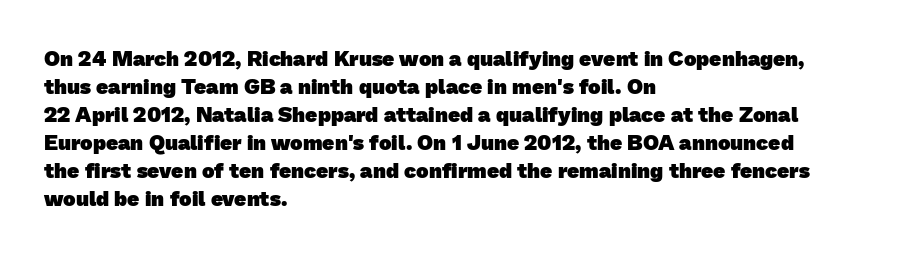
Q: Is the text bold? A: Yes.
Q: Is the text underlined? A: No.
Q: How is the paragraph aligned? A: Left-aligned.
Q: Is the spacing between letters normal or unusually wide? A: Normal.
Q: Is the spacing between lines tight, normal or loose? A: Normal.
